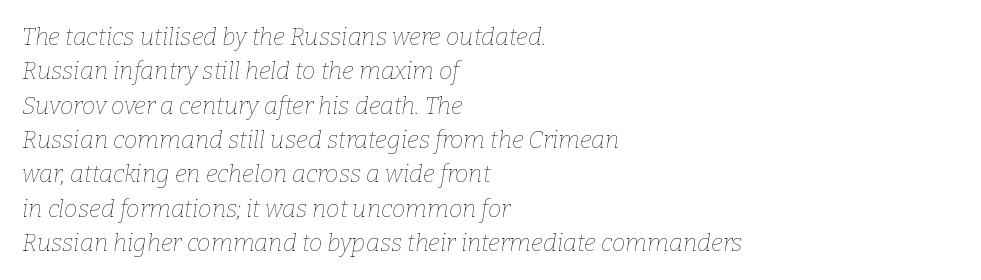
{"italic": "yes", "lean": "right", "slant_degrees": 9, "bold": "no", "underline": "no", "align": "left", "line_spacing": "normal", "line_spacing_ratio": 1.43, "letter_spacing": "normal", "letter_spacing_em": 0.0, "glyph_px": 24}
